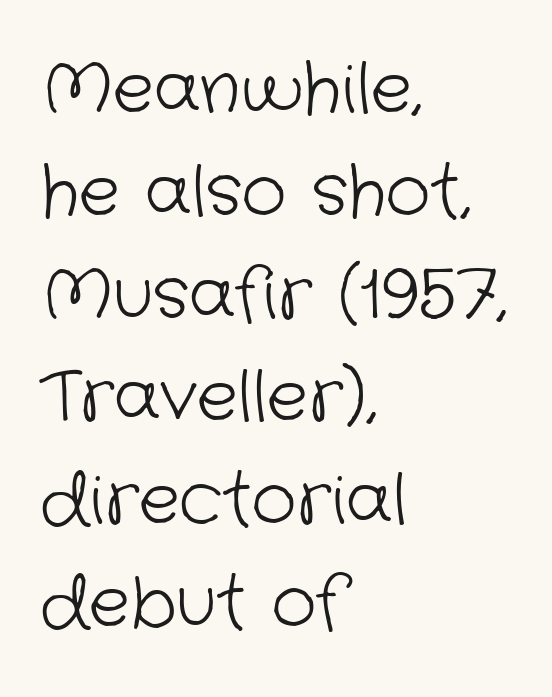
The space beneath each line is pristine and unruled. The letters advance in unequal steps, a hallmark of proportional type. Layout note: lines flush left. The characters display no serif detailing; their extremities are plain.
